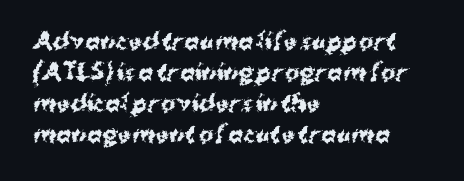
The space between consecutive lines is moderate. The strokes are fattened all the way to bold. No extra tracking has been applied to these lines. Quick note: underline off. The typesetter chose a ragged-right arrangement here.
